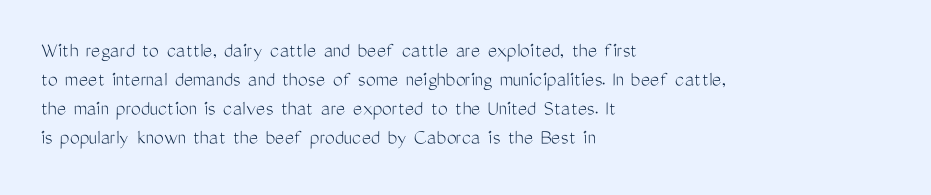
Q: Is the text bold? A: No.
Q: Is the text italic (slanted)? A: No, it is upright.
Q: Is the text underlined? A: No.
Q: How is the paragraph aligned? A: Left-aligned.
Q: Is the spacing between letters normal or unusually wide? A: Normal.
Q: Is the spacing between lines tight, normal or loose? A: Normal.
